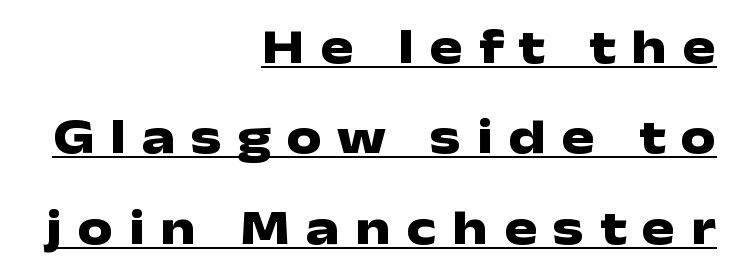
In terms of letterform style, serifs are entirely absent. Looks like someone drew a line under every word here. The rendering uses natural spacing where letterforms have individual widths. The strokes are fattened all the way to bold. Glyph-to-glyph distance is far greater than everyday printed text.
